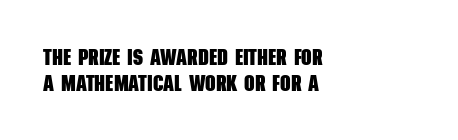
Vertically, the passage feels compressed, each row crowding the next. The compositor pushed each line to the left boundary. Nobody touched the tracking dial on this one. The passage shown is not underscored anywhere. Plenty of ink on the page — the face is bold.
